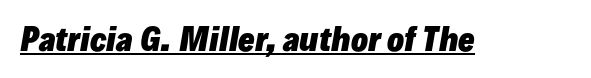
{"italic": "yes", "lean": "right", "slant_degrees": 10, "bold": "yes", "weight": "heavy", "width": "normal", "stroke_contrast": "low", "x_height": "medium", "monospaced": "no", "underline": "yes", "letter_spacing": "normal", "letter_spacing_em": 0.0, "glyph_px": 31}
